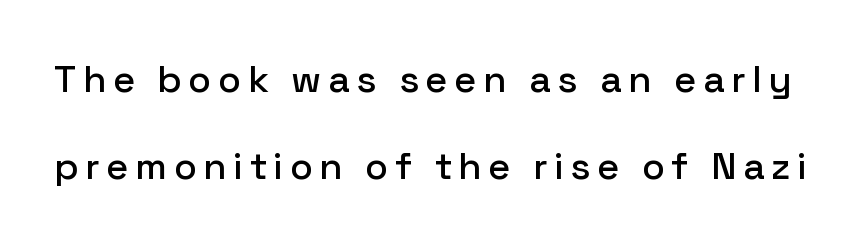
Q: Is the text italic (slanted)? A: No, it is upright.
Q: Is the typeface a serif or a sans-serif typeface? A: Sans-serif.
Q: Is the text underlined? A: No.
Q: Is the spacing between lines tight, normal or loose? A: Loose.
Q: Width (condensed, normal, or wide)? A: Normal.
Q: Stroke contrast? A: Low.
Q: x-height? A: Medium.
Q: Monospaced? A: No.
